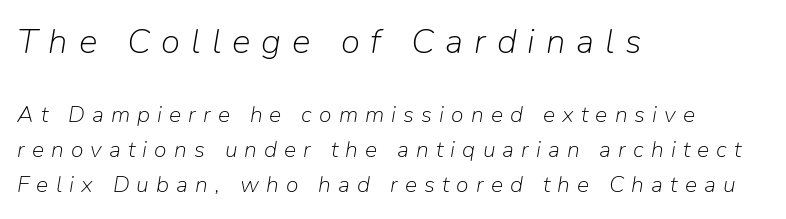
The passage shown is typed in a proportional face where columns would drift. Does the lettering tilt? It does — this is italic. The type is letterspaced generously, with wide tracking. Horizontal bands of white between lines are of average thickness. Larger block? The one above; the one below is distinctly smaller. Honestly, there is no underline to notice here at all.
